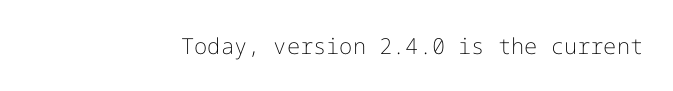
The image shows 22 px text type, upright; set normal letter spacing, not underlined.
